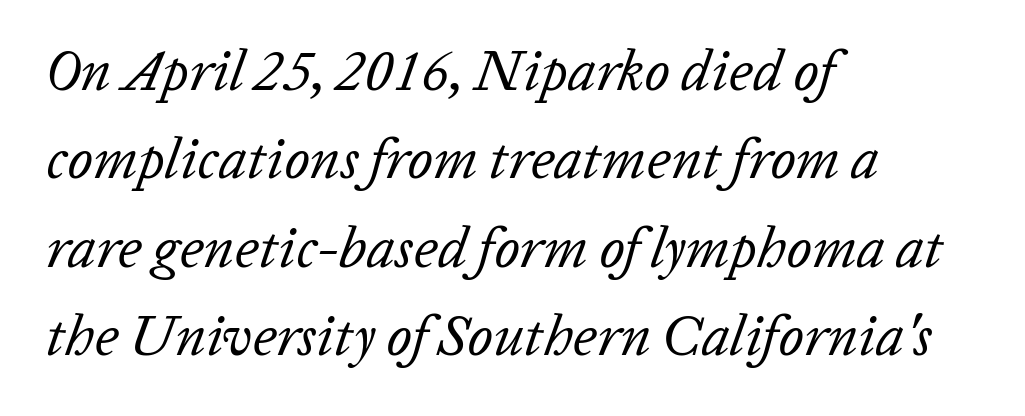
Ink coverage per letter is moderate at most. This block has exactly the height ordinary leading produces. In terms of letterspacing, this is plain default setting. Check under the words: just untouched page. Here the designer chose a conventional face with non-uniform glyph widths. Left-aligned paragraph, ragged on the right.
